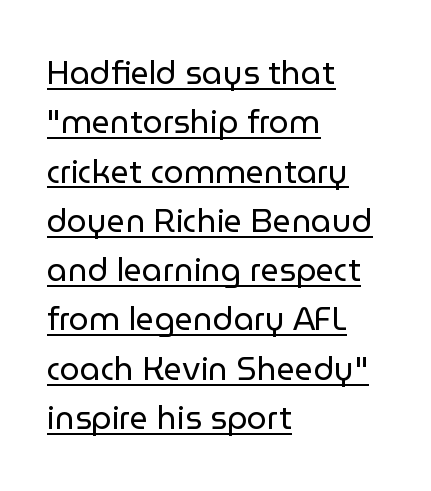
Honestly, the row spacing looks completely unremarkable. The letterforms sit shoulder to shoulder at normal distance. The typography opts for an upright posture over an oblique one. This reads as an unemphasized weight, regular at the heaviest. Grotesque or geometric, the face here clearly has no serifs. Honestly, the underline is the first thing you notice here.
